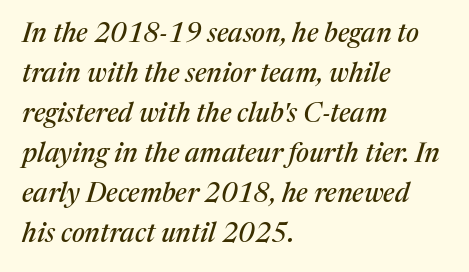
The typesetter chose a ragged-right arrangement here. The glyphs are unaccompanied by any horizontal stroke below them. Leading: standard. The letterforms sit shoulder to shoulder at normal distance. The typography opts for an oblique posture over an upright one.
